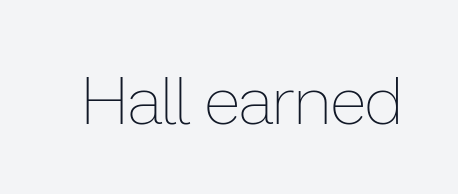
Q: Is the text bold? A: No.
Q: Is the text italic (slanted)? A: No, it is upright.
Q: Is the text underlined? A: No.
Q: Is the spacing between letters normal or unusually wide? A: Normal.
Q: Width (condensed, normal, or wide)? A: Normal.
Q: Stroke contrast? A: Low.
Q: x-height? A: Medium.
Q: Monospaced? A: No.
